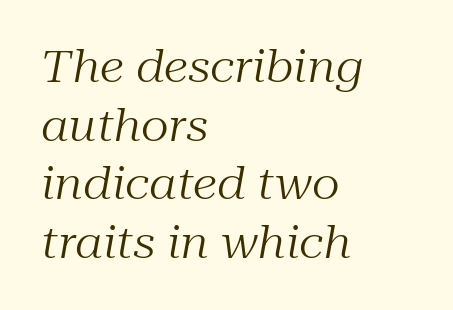
The image shows 44 px regular-weight serif type, italic (leaning right); set left-aligned, normal line spacing (1.33x), normal letter spacing, not underlined; medium stroke contrast and a medium x-height.
